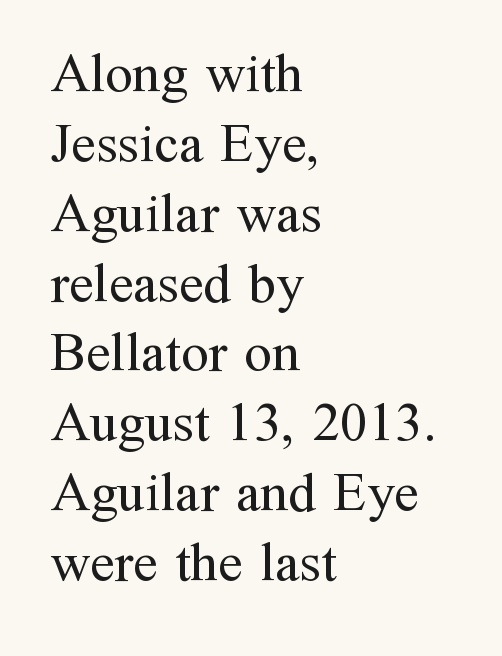
{"serif": "yes", "italic": "no", "bold": "no", "weight": "regular", "width": "normal", "stroke_contrast": "medium", "x_height": "medium", "monospaced": "no", "underline": "no", "align": "left", "line_spacing": "normal", "line_spacing_ratio": 1.27, "letter_spacing": "normal", "letter_spacing_em": 0.0, "glyph_px": 55}
